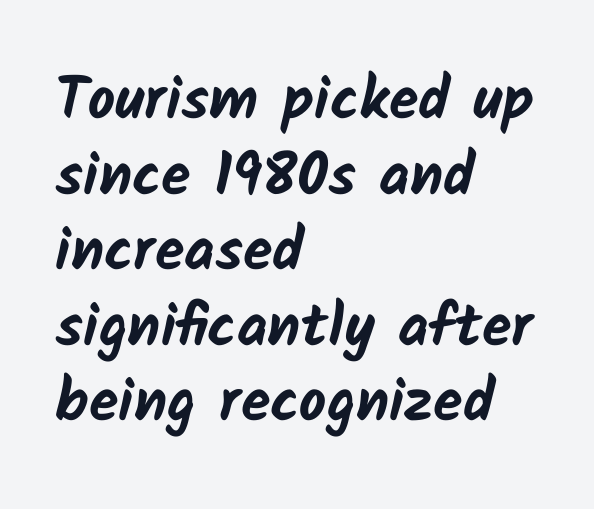
{"serif": "no", "bold": "yes", "weight": "bold", "width": "normal", "stroke_contrast": "low", "x_height": "medium", "monospaced": "no", "underline": "no", "align": "left", "line_spacing": "normal", "line_spacing_ratio": 1.26, "letter_spacing": "normal", "letter_spacing_em": 0.0, "glyph_px": 60}
